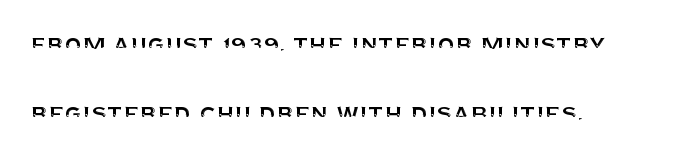
This rendering features lettering with no underline. Every character sits straight up, as roman type does. How would I describe the line gaps? Wide and relaxed. Here the glyphs are tracked normally, forming tight word shapes.
